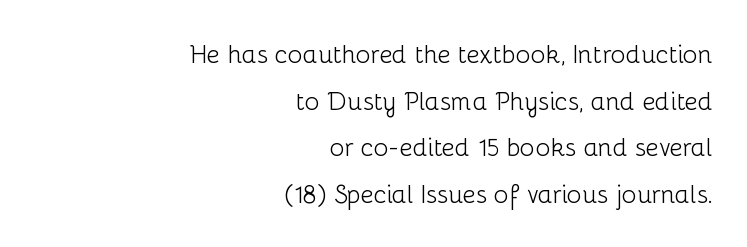
{"italic": "no", "bold": "no", "underline": "no", "align": "right", "line_spacing_ratio": 1.87, "letter_spacing": "normal", "letter_spacing_em": 0.0, "glyph_px": 25}
